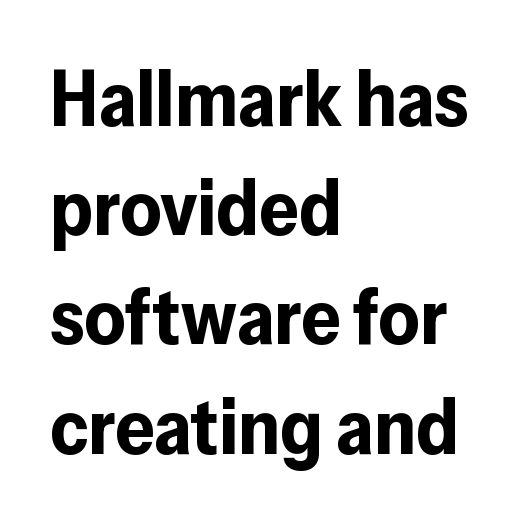
The image shows 78 px bold sans-serif type, upright; set left-aligned, normal line spacing (1.4x), normal letter spacing, not underlined; low stroke contrast and a medium x-height.
